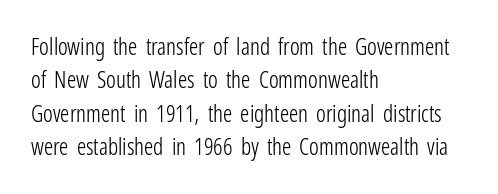
The image shows 23 px text type, upright; set left-aligned, normal line spacing (1.45x), normal letter spacing, not underlined.
